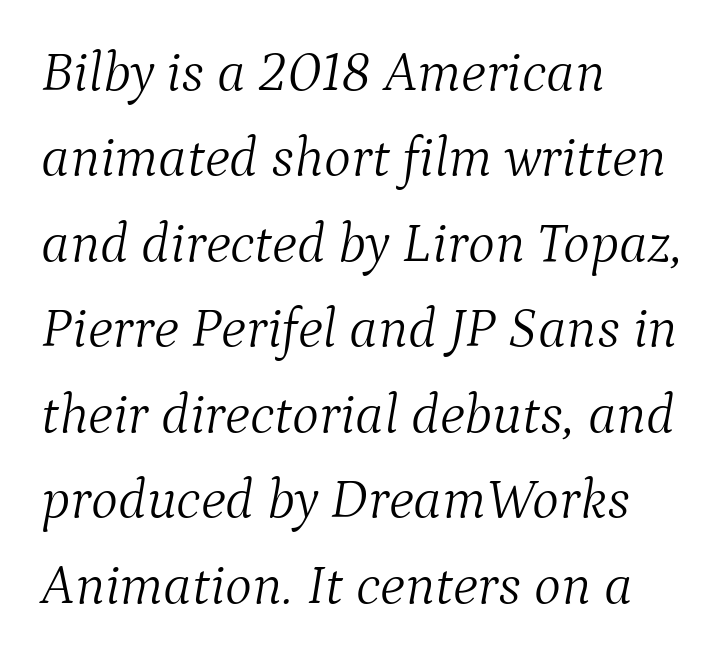
Q: Is the text bold? A: No.
Q: Is the text italic (slanted)? A: Yes, it leans right by about 9 degrees.
Q: Is the typeface a serif or a sans-serif typeface? A: Serif.
Q: Is the text underlined? A: No.
Q: How is the paragraph aligned? A: Left-aligned.
Q: Is the spacing between letters normal or unusually wide? A: Normal.
Q: Is the spacing between lines tight, normal or loose? A: Normal.
Q: Width (condensed, normal, or wide)? A: Normal.
Q: Stroke contrast? A: Medium.
Q: x-height? A: Medium.
Q: Monospaced? A: No.
